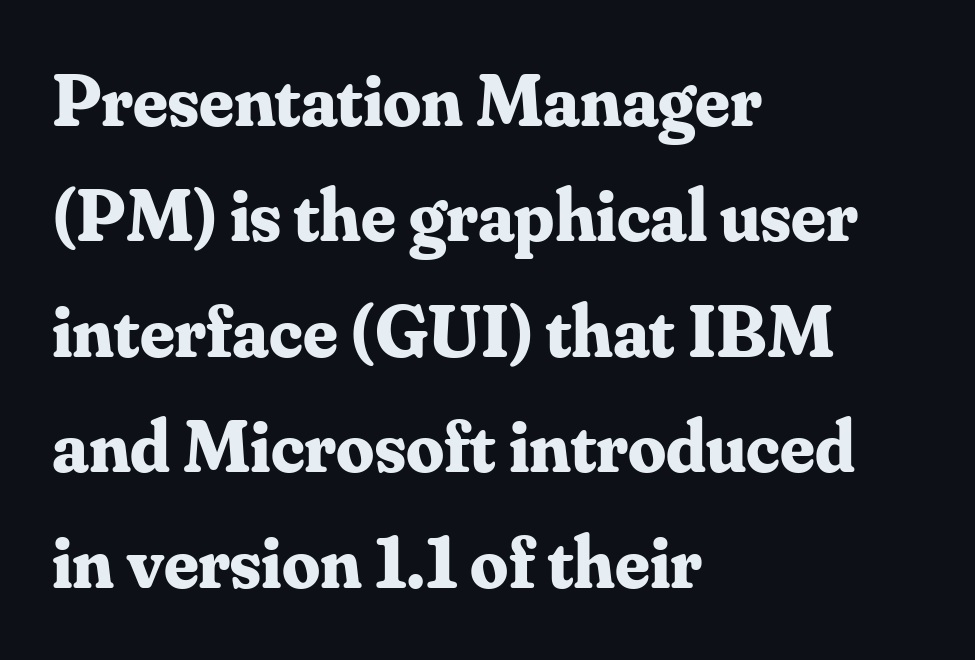
Q: Is the text bold? A: Yes.
Q: Is the text italic (slanted)? A: No, it is upright.
Q: Is the typeface a serif or a sans-serif typeface? A: Serif.
Q: Is the text underlined? A: No.
Q: How is the paragraph aligned? A: Left-aligned.
Q: Is the spacing between letters normal or unusually wide? A: Normal.
Q: Is the spacing between lines tight, normal or loose? A: Normal.
Q: Width (condensed, normal, or wide)? A: Normal.
Q: Stroke contrast? A: Medium.
Q: x-height? A: Small.
Q: Monospaced? A: No.
